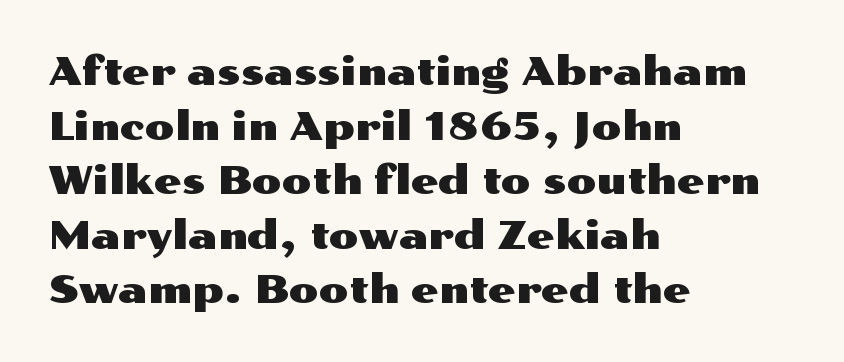
Reading down the block, your eye returns to a fixed left position each line. No feet cap the strokes, marking this as sans-serif type. Honestly, the letter spacing is just normal — you wouldn't notice it. The typography opts for an upright posture over an oblique one. Vertically, the passage feels balanced, rows spaced as you'd expect. Any mark beneath the type? The region is blank.
